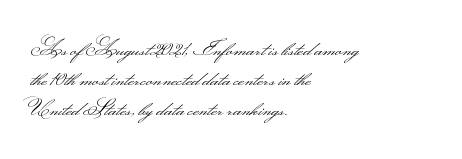
The letterforms sit shoulder to shoulder at normal distance. The space directly below the letters is spotless. Counters stay open thanks to moderate or lighter strokes. The vertical gap from one line to the next is medium. The ragged edge is on the right, which tells us the setting is flush left.
